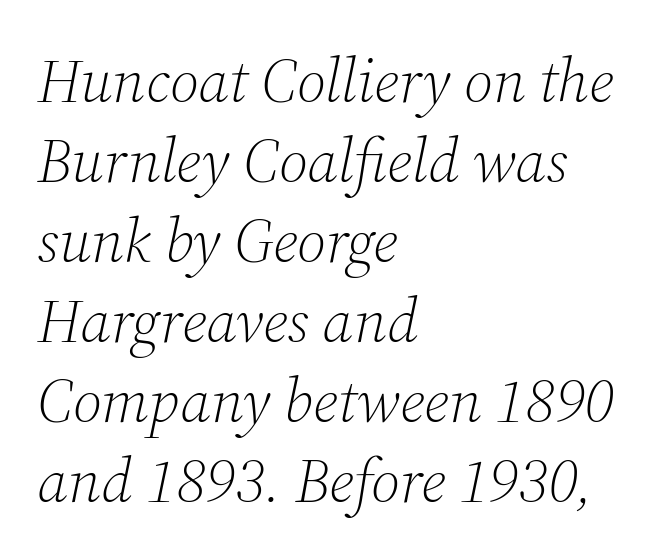
Unmarked baselines from the first word to the last. The letters advance in unequal steps, a hallmark of proportional type. Designer's note — italics engaged. The font is comparable to plain body text, perhaps lighter. Where is the straight margin? On the left.
